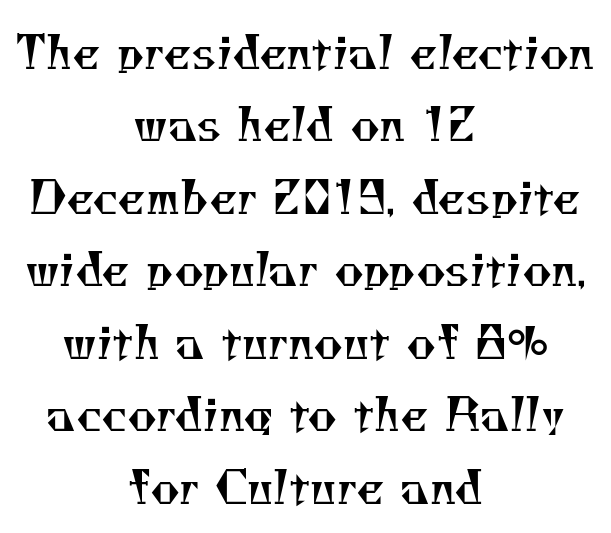
Q: Is the text bold? A: No.
Q: Is the typeface a serif or a sans-serif typeface? A: Serif.
Q: Is the text underlined? A: No.
Q: How is the paragraph aligned? A: Centered.
Q: Is the spacing between letters normal or unusually wide? A: Normal.
Q: Is the spacing between lines tight, normal or loose? A: Normal.
Q: Width (condensed, normal, or wide)? A: Normal.
Q: Stroke contrast? A: Medium.
Q: x-height? A: Small.
Q: Monospaced? A: No.
